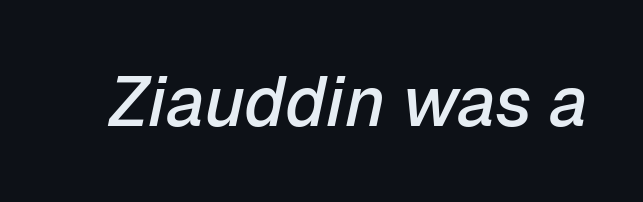
The image shows 70 px semibold type, italic (leaning right); set normal letter spacing, not underlined; low stroke contrast and a medium x-height.
